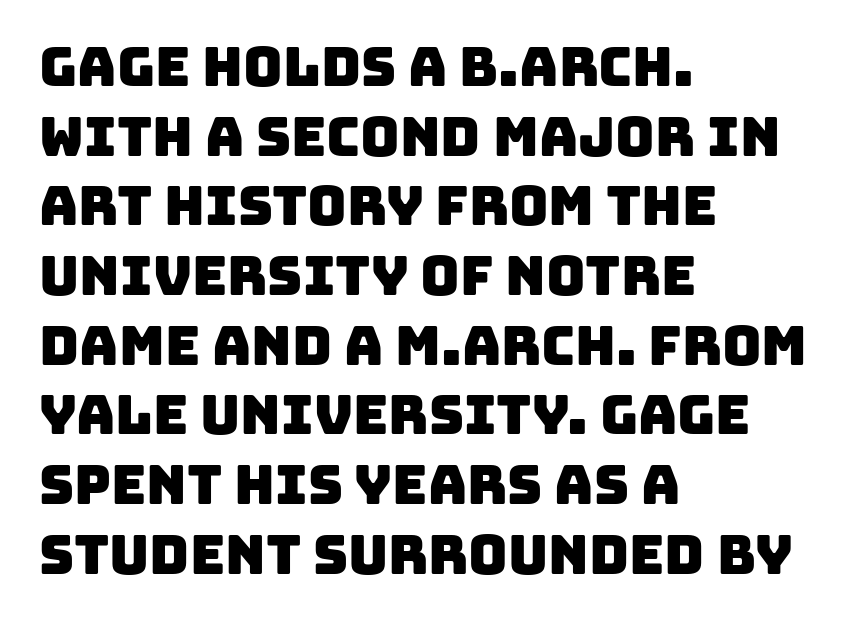
{"serif": "no", "width": "normal", "stroke_contrast": "low", "x_height": "large", "monospaced": "no", "underline": "no", "align": "left", "line_spacing": "normal", "line_spacing_ratio": 1.29, "letter_spacing": "normal", "letter_spacing_em": 0.0, "glyph_px": 54}
